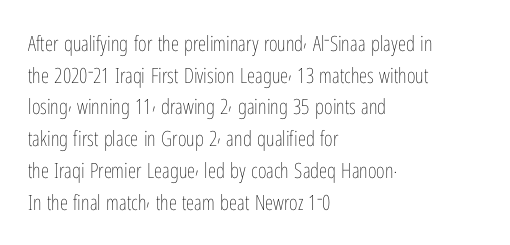
Style check: upright. Leftover space on each line is placed entirely after the last word. The rows are spaced the way most documents space them. The font is comparable to plain body text, perhaps lighter. Honestly, there is no underline to notice here at all. Nobody touched the tracking dial on this one.
